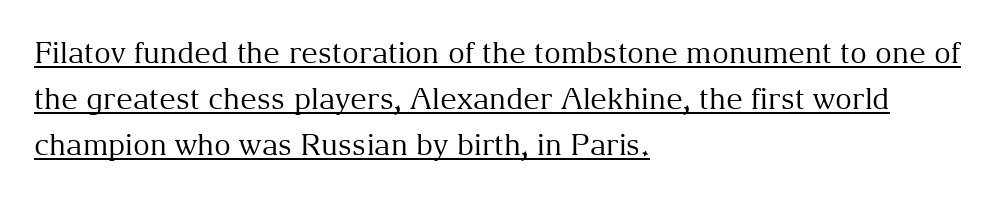
Check the space under the baseline: a stroke is drawn there. This reads as an unemphasized weight, regular at the heaviest. Each letter keeps its own natural width here, so spacing adapts to shape. Between one letter and the next there's only the usual sliver of space. Every row of glyphs begins at an identical x-position on the left.
